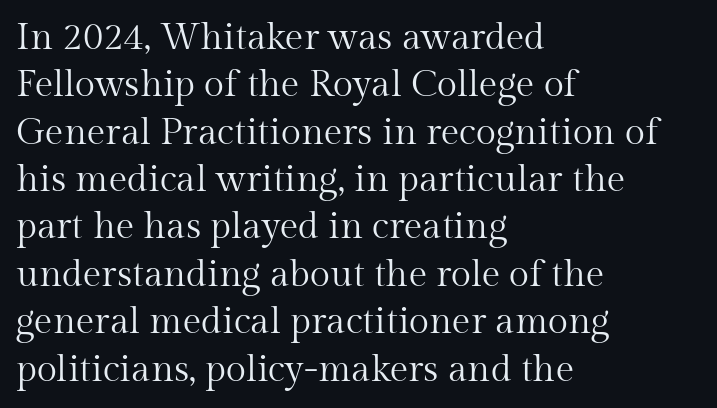
Q: Is the text bold? A: No.
Q: Is the text italic (slanted)? A: No, it is upright.
Q: Is the typeface a serif or a sans-serif typeface? A: Serif.
Q: Is the text underlined? A: No.
Q: How is the paragraph aligned? A: Left-aligned.
Q: Is the spacing between letters normal or unusually wide? A: Normal.
Q: Is the spacing between lines tight, normal or loose? A: Normal.
Q: Width (condensed, normal, or wide)? A: Normal.
Q: Stroke contrast? A: Medium.
Q: x-height? A: Medium.
Q: Monospaced? A: No.
